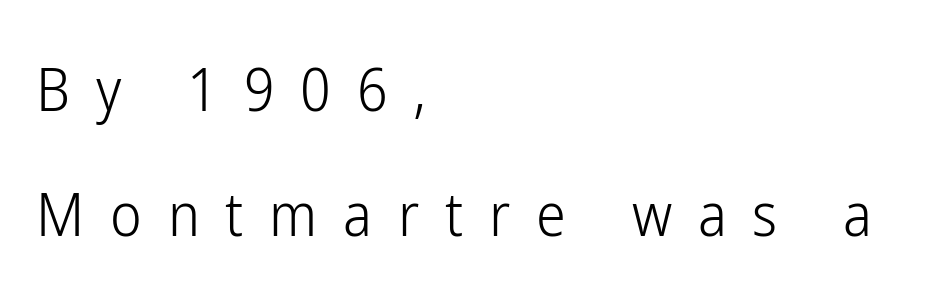
You could not count columns in this text — the font is proportionally spaced. Weight: regular or lighter. Line starts are locked; line ends wander. The glyphs are unaccompanied by any horizontal stroke below them.
